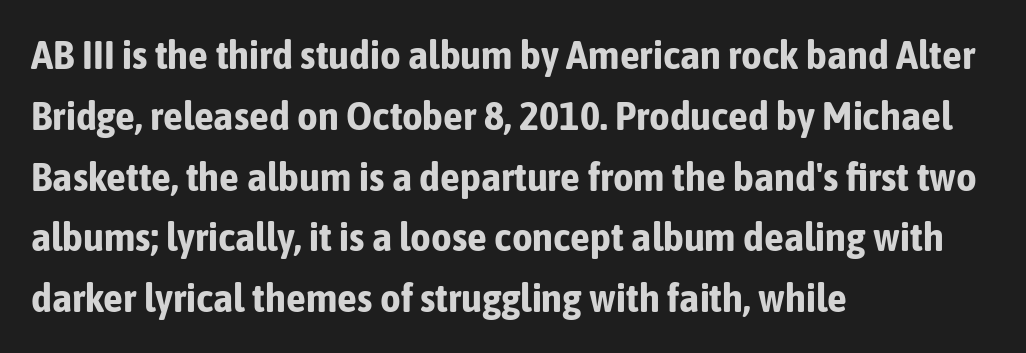
{"serif": "no", "italic": "no", "bold": "yes", "weight": "bold", "width": "condensed", "stroke_contrast": "low", "x_height": "medium", "monospaced": "no", "underline": "no", "align": "left", "line_spacing": "normal", "line_spacing_ratio": 1.52, "letter_spacing": "normal", "letter_spacing_em": 0.0, "glyph_px": 40}
